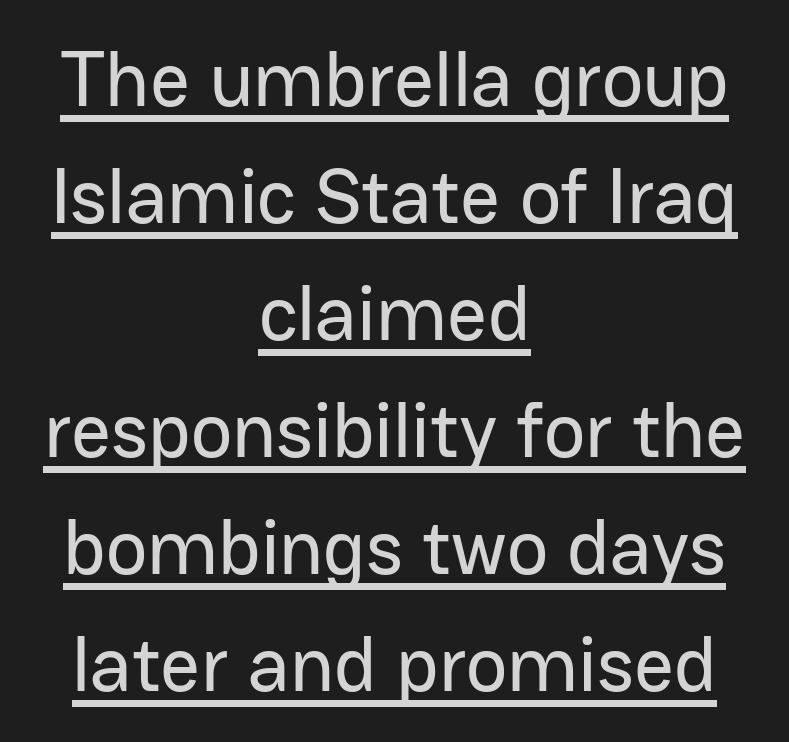
Q: Is the text italic (slanted)? A: No, it is upright.
Q: Is the typeface a serif or a sans-serif typeface? A: Sans-serif.
Q: Is the text underlined? A: Yes.
Q: How is the paragraph aligned? A: Centered.
Q: Is the spacing between letters normal or unusually wide? A: Normal.
Q: Is the spacing between lines tight, normal or loose? A: Normal.
Q: Width (condensed, normal, or wide)? A: Normal.
Q: Stroke contrast? A: Low.
Q: x-height? A: Medium.
Q: Monospaced? A: No.
